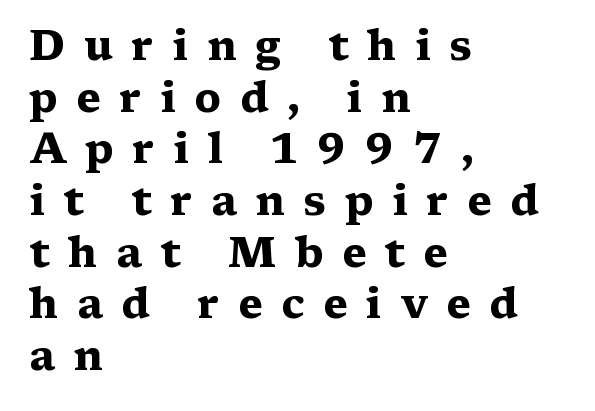
The image shows 42 px heavy, wide serif type, upright; set left-aligned, line spacing 1.23x, unusually wide letter spacing (+0.44 em), not underlined; medium stroke contrast and a medium x-height.
